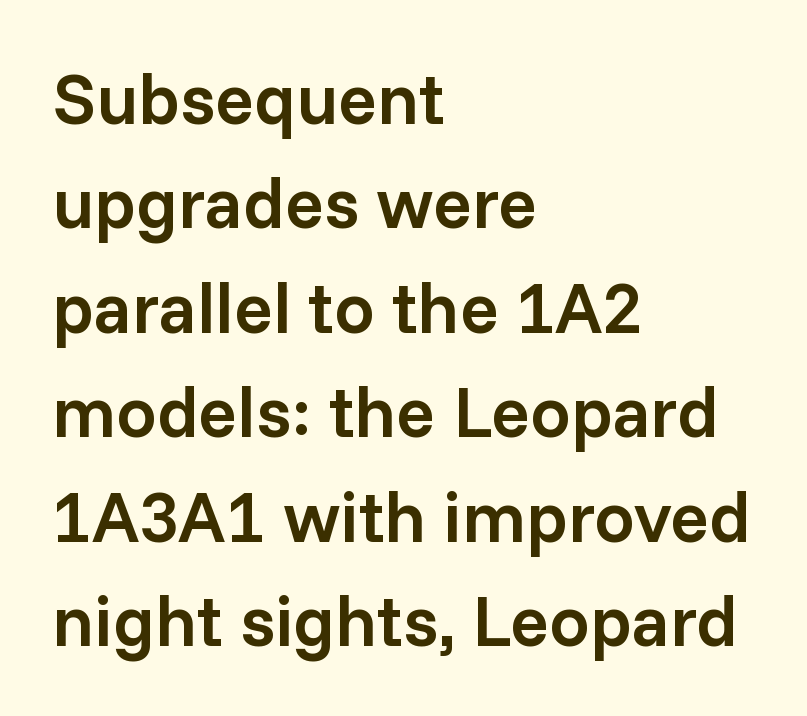
The image shows 72 px semibold sans-serif type, upright; set left-aligned, normal line spacing (1.45x), normal letter spacing, not underlined; low stroke contrast and a medium x-height.
